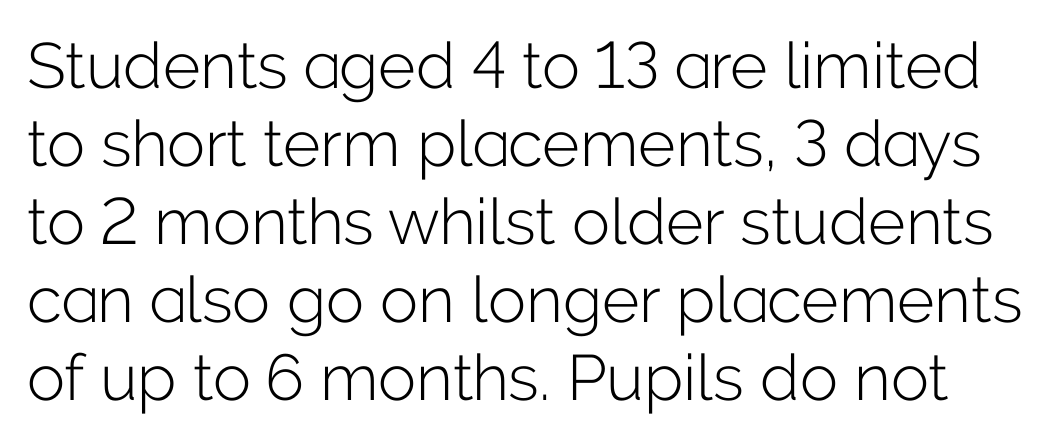
Q: Is the text bold? A: No.
Q: Is the text italic (slanted)? A: No, it is upright.
Q: Is the typeface a serif or a sans-serif typeface? A: Sans-serif.
Q: Is the text underlined? A: No.
Q: Is the spacing between letters normal or unusually wide? A: Normal.
Q: Width (condensed, normal, or wide)? A: Normal.
Q: Stroke contrast? A: Low.
Q: x-height? A: Medium.
Q: Monospaced? A: No.
